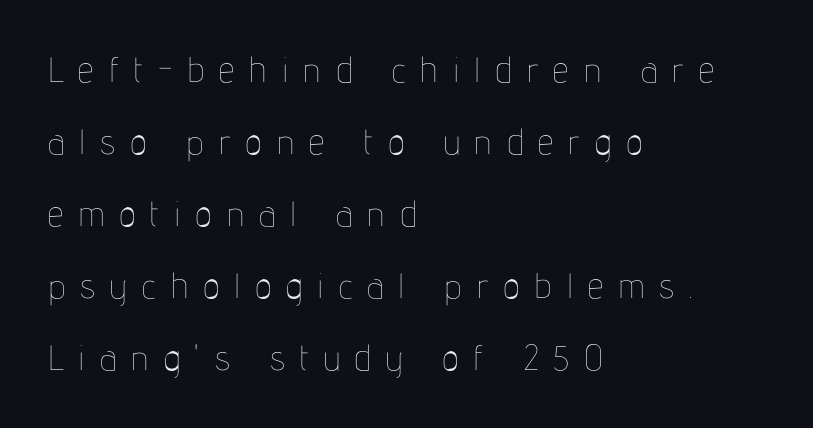
Words appear elongated and porous because spacing is wide. Reading down the column, the eye jumps a long way to each next line. No italicization has been applied; the sample stays upright. A classic flush-left, rag-right setting is used for this passage.
